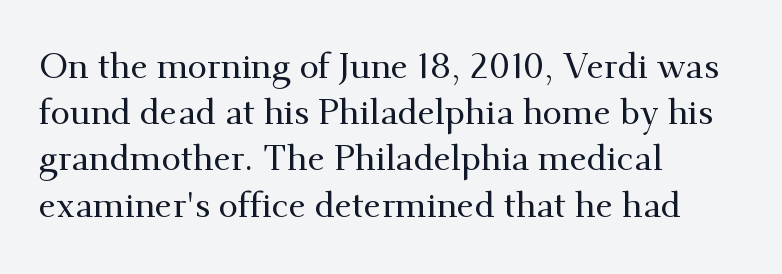
The image shows 35 px serif type, upright; set left-aligned, normal line spacing (1.32x), normal letter spacing, not underlined; medium stroke contrast and a small x-height.
